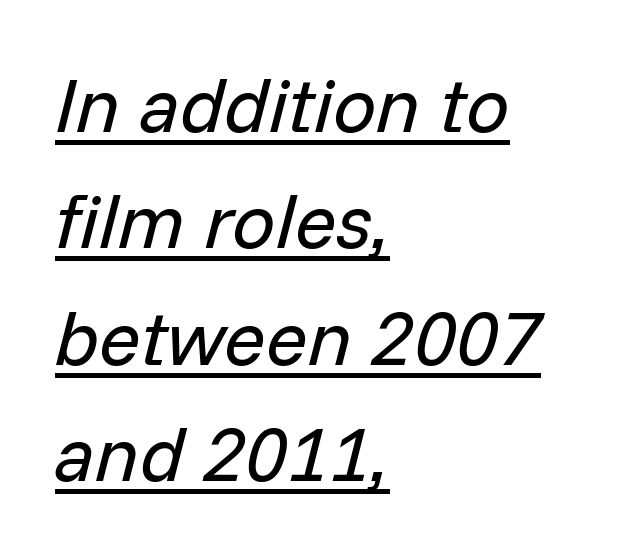
Letter spacing: default. The passage shown is typed in a proportional face where columns would drift. The rendered words wear a rule along their underside. Whoever set this chose a conventional vertical rhythm. Yep, that's italic — everything's leaning.
